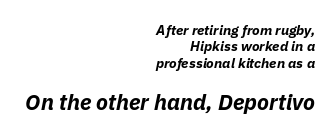
Q: Is the text bold? A: Yes.
Q: Is the text italic (slanted)? A: Yes, it leans right by about 11 degrees.
Q: Is the text underlined? A: No.
Q: How is the paragraph aligned? A: Right-aligned.
Q: Is the spacing between letters normal or unusually wide? A: Normal.
Q: Which block of text is set in a larger size, the first (top) or the second (bottom)? A: The second (bottom) one.
